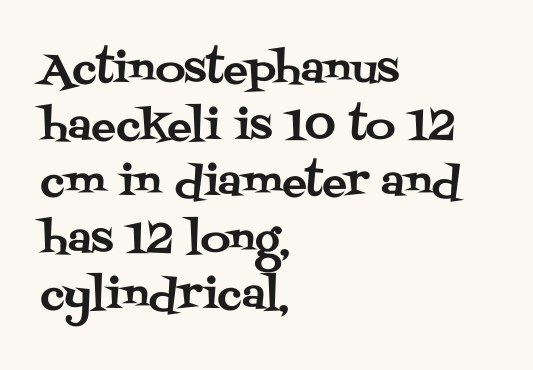
Spacing verdict: proportional, widths tailored to each character. The text was rendered using a seriffed face with decorative stroke endings. Short note: letters normally spaced. This sample keeps an unexceptional amount of space between lines. The lines in this sample share a left origin and differ only in where they stop.
